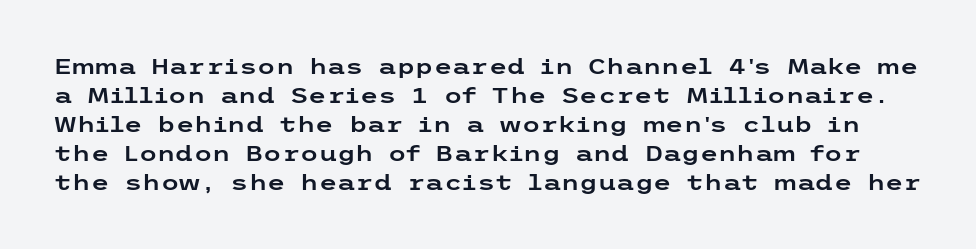
{"italic": "no", "underline": "no", "line_spacing": "normal", "line_spacing_ratio": 1.38, "letter_spacing": "normal", "letter_spacing_em": 0.0, "glyph_px": 21}
